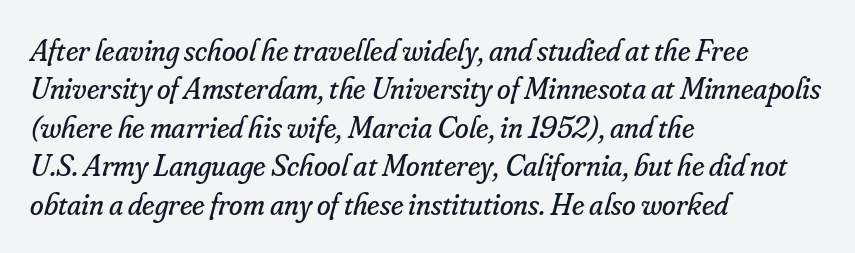
Q: Is the text bold? A: No.
Q: Is the text italic (slanted)? A: Yes, it leans right by about 16 degrees.
Q: Is the typeface a serif or a sans-serif typeface? A: Serif.
Q: Is the text underlined? A: No.
Q: How is the paragraph aligned? A: Left-aligned.
Q: Is the spacing between letters normal or unusually wide? A: Normal.
Q: Width (condensed, normal, or wide)? A: Normal.
Q: Stroke contrast? A: Low.
Q: x-height? A: Small.
Q: Monospaced? A: No.
